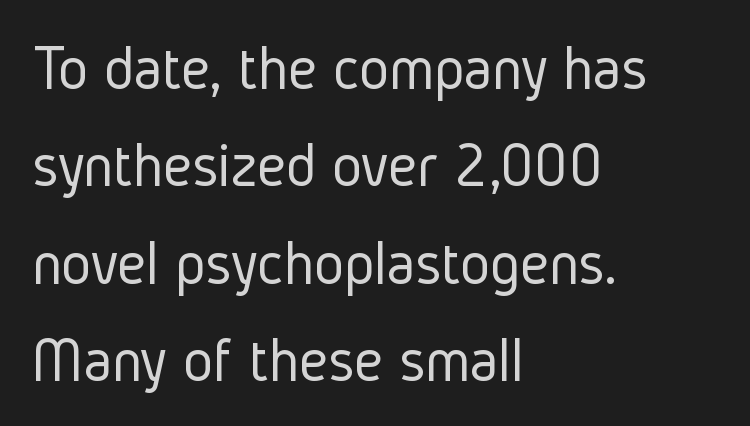
The image shows 64 px light, condensed sans-serif type, upright; set left-aligned, normal line spacing (1.52x), normal letter spacing, not underlined; low stroke contrast and a medium x-height.
